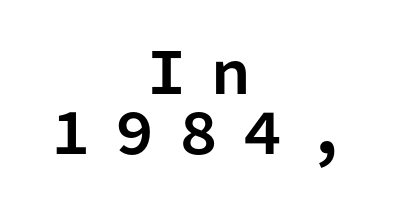
Tracking value appears strongly positive — letters spread wide. Do the letters lean? They stand straight. This rendering features lettering with no underline. Heft: maximum for text — a bold.
